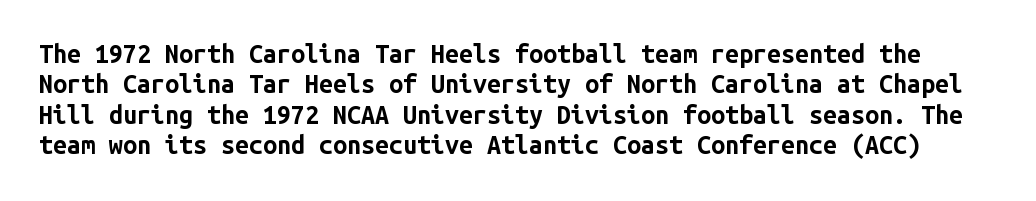
Q: Is the text bold? A: Yes.
Q: Is the text italic (slanted)? A: No, it is upright.
Q: Is the text underlined? A: No.
Q: Is the spacing between letters normal or unusually wide? A: Normal.
